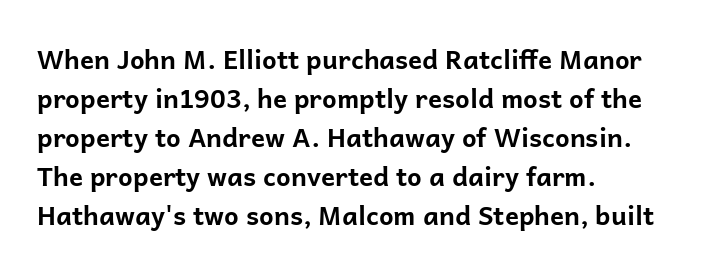
Q: Is the text bold? A: Yes.
Q: Is the text italic (slanted)? A: No, it is upright.
Q: Is the text underlined? A: No.
Q: How is the paragraph aligned? A: Left-aligned.
Q: Is the spacing between letters normal or unusually wide? A: Normal.
Q: Is the spacing between lines tight, normal or loose? A: Normal.
